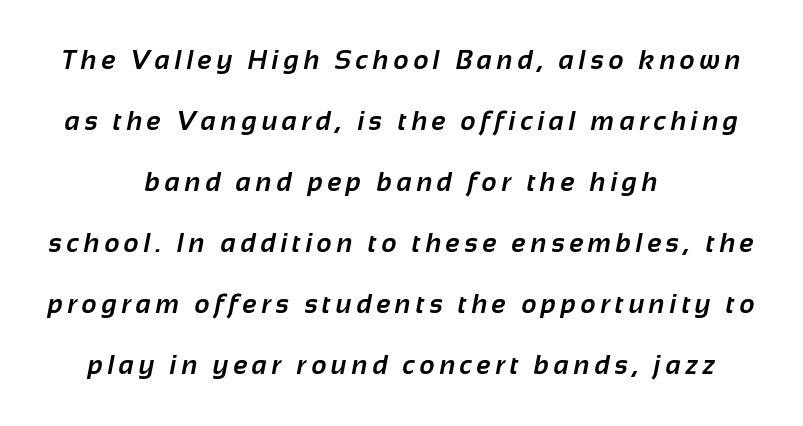
One-word summary of the alignment: center. The space directly below the letters is spotless. Look at the stroke-to-counter ratio: heavy, a bold. Summary of vertical rhythm: relaxed, with wide interline spacing.
